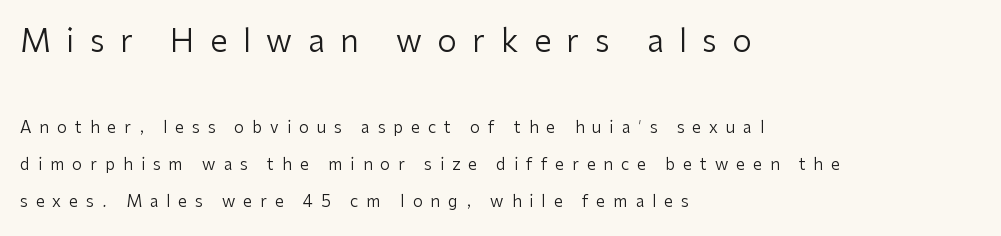
{"serif": "no", "italic": "no", "bold": "no", "weight": "regular", "width": "normal", "stroke_contrast": "low", "x_height": "medium", "monospaced": "no", "underline": "no", "align": "left", "line_spacing": "loose", "line_spacing_ratio": 2.31, "letter_spacing": "wide", "letter_spacing_em": 0.5, "larger_block": "first", "size_ratio": 1.94, "glyph_px": 31}
